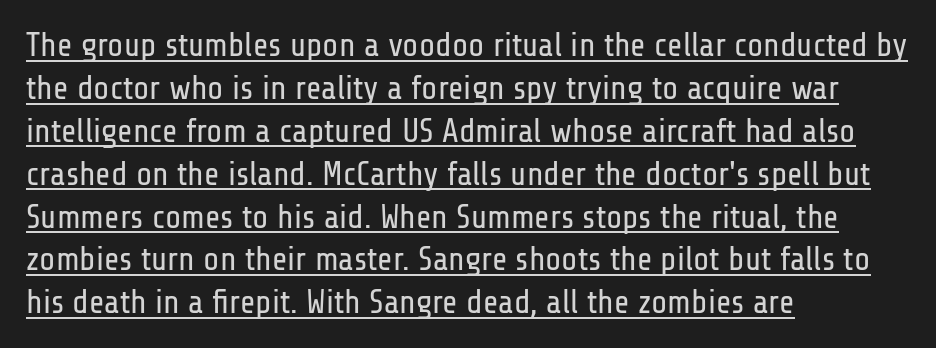
Stem width sits at or under what a default text font uses. The passage shown is typed in a proportional face where columns would drift. The vertical gap from one line to the next is medium. Line beginnings align vertically; line endings do not.
